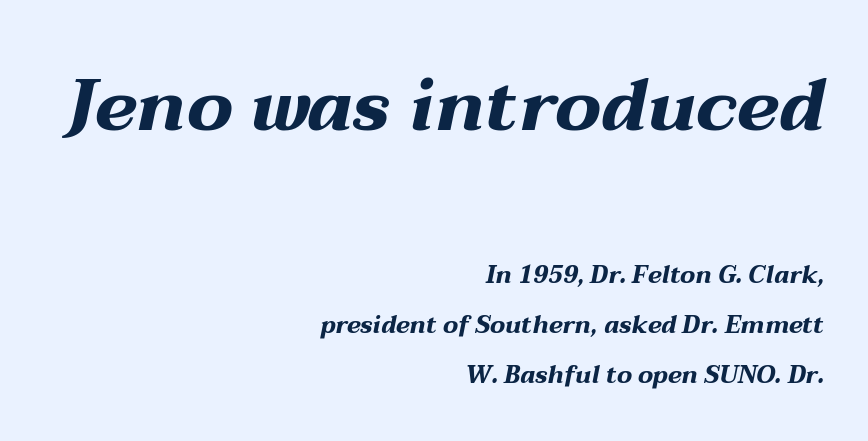
The image shows 73 px bold, wide type, italic (leaning right); set right-aligned, loose line spacing (2.08x), normal letter spacing, not underlined; the first (top) block is 3.04x larger; medium stroke contrast and a medium x-height.
